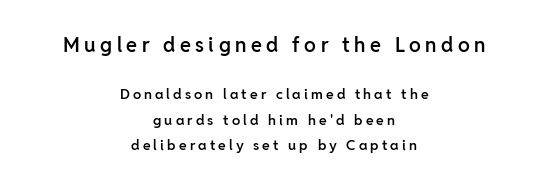
{"italic": "no", "bold": "semi", "underline": "no", "align": "center", "line_spacing_ratio": 1.84, "letter_spacing": "wide", "letter_spacing_em": 0.22, "larger_block": "first", "size_ratio": 1.43, "glyph_px": 20}
